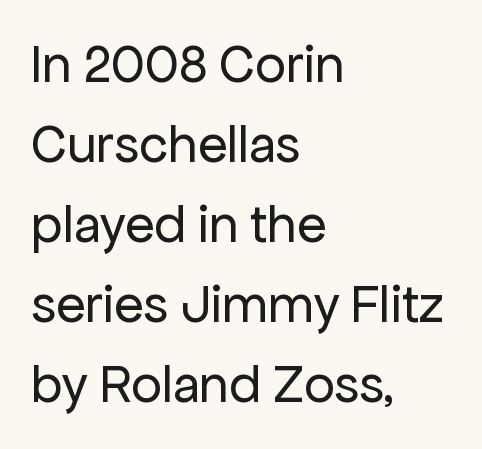
Q: Is the text bold? A: No.
Q: Is the text italic (slanted)? A: No, it is upright.
Q: Is the typeface a serif or a sans-serif typeface? A: Sans-serif.
Q: Is the text underlined? A: No.
Q: How is the paragraph aligned? A: Left-aligned.
Q: Is the spacing between letters normal or unusually wide? A: Normal.
Q: Is the spacing between lines tight, normal or loose? A: Normal.
Q: Width (condensed, normal, or wide)? A: Normal.
Q: Stroke contrast? A: Low.
Q: x-height? A: Medium.
Q: Monospaced? A: No.
